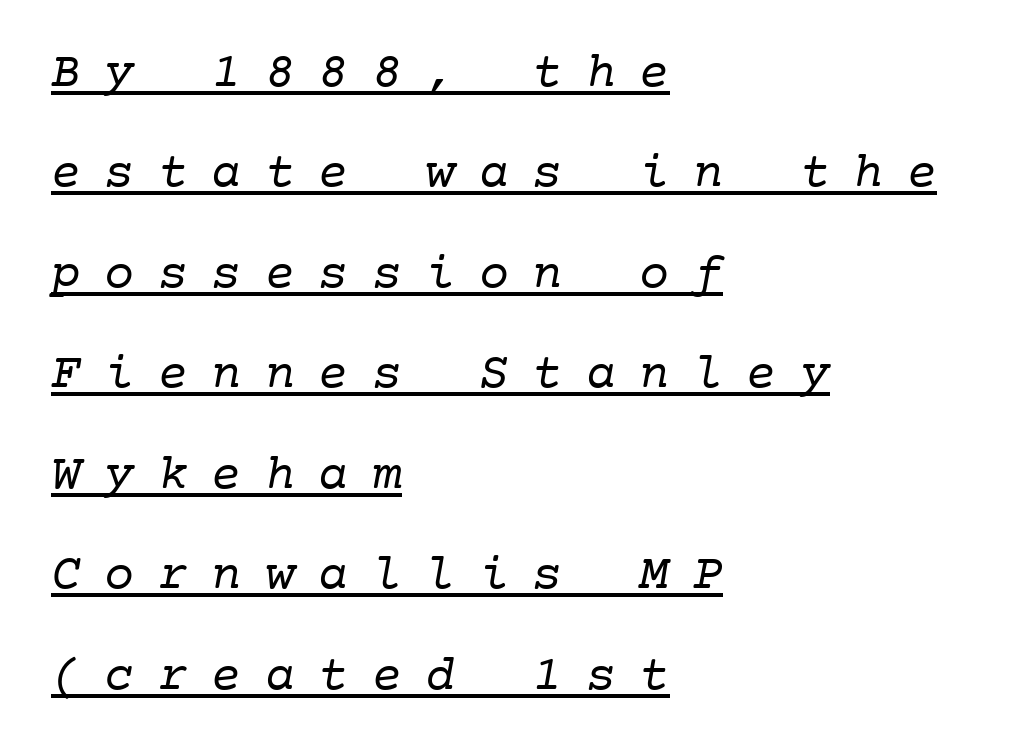
The image shows 50 px regular-weight serif type, monospaced; set left-aligned, loose line spacing (2.01x), unusually wide letter spacing (+0.47 em), underlined; low stroke contrast and a medium x-height.
